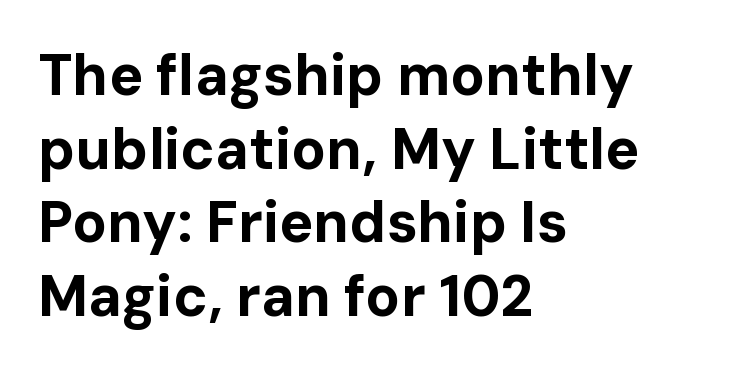
The image shows 57 px bold sans-serif type, upright; set left-aligned, normal line spacing (1.29x), normal letter spacing, not underlined; low stroke contrast and a medium x-height.
